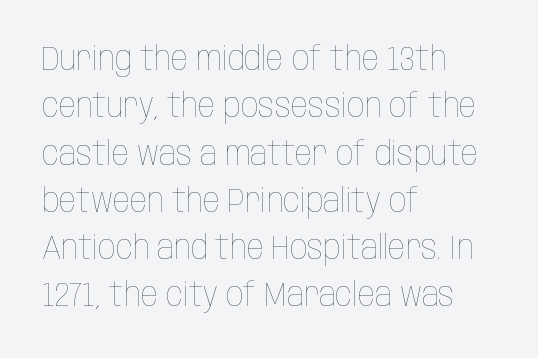
{"italic": "no", "bold": "no", "weight": "thin", "width": "condensed", "stroke_contrast": "low", "x_height": "large", "monospaced": "no", "underline": "no", "align": "left", "line_spacing": "normal", "line_spacing_ratio": 1.39, "letter_spacing": "normal", "letter_spacing_em": 0.0, "glyph_px": 34}
